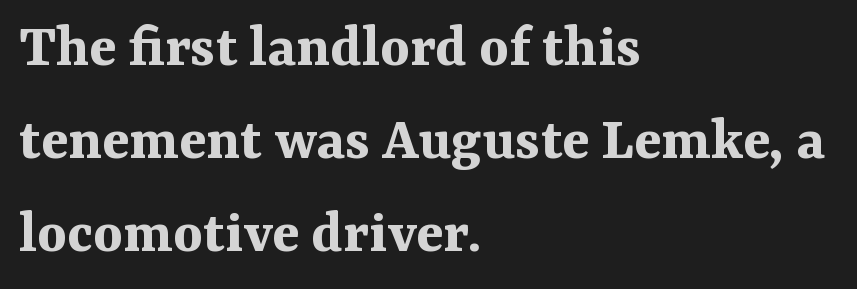
The image shows 63 px bold serif type, upright; set left-aligned, normal line spacing (1.48x), normal letter spacing, not underlined; medium stroke contrast and a medium x-height.
